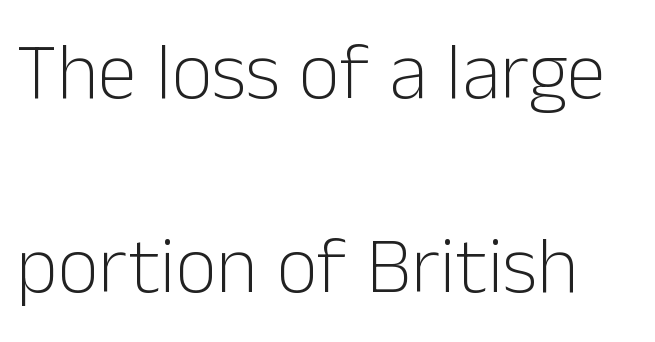
Q: Is the text bold? A: No.
Q: Is the text italic (slanted)? A: No, it is upright.
Q: Is the typeface a serif or a sans-serif typeface? A: Sans-serif.
Q: Is the text underlined? A: No.
Q: Is the spacing between letters normal or unusually wide? A: Normal.
Q: Is the spacing between lines tight, normal or loose? A: Loose.
Q: Width (condensed, normal, or wide)? A: Normal.
Q: Stroke contrast? A: Low.
Q: x-height? A: Medium.
Q: Monospaced? A: No.
